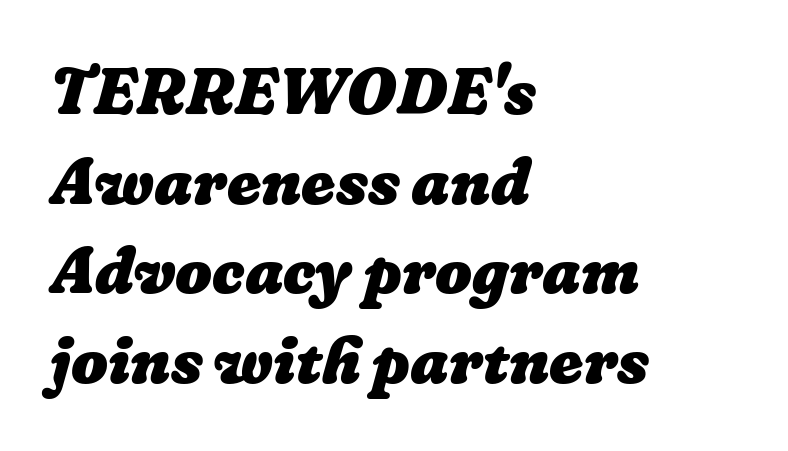
Q: Is the text bold? A: Yes.
Q: Is the text underlined? A: No.
Q: How is the paragraph aligned? A: Left-aligned.
Q: Is the spacing between letters normal or unusually wide? A: Normal.
Q: Is the spacing between lines tight, normal or loose? A: Normal.
Q: Width (condensed, normal, or wide)? A: Normal.
Q: Stroke contrast? A: Low.
Q: x-height? A: Medium.
Q: Monospaced? A: No.
